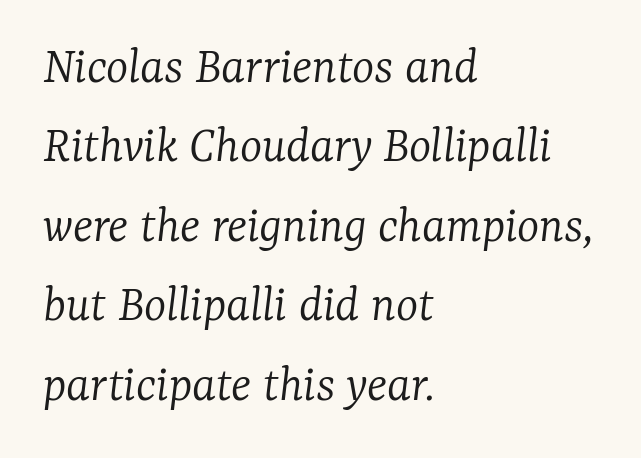
{"serif": "yes", "italic": "yes", "lean": "right", "slant_degrees": 7, "bold": "no", "weight": "light", "width": "normal", "stroke_contrast": "low", "x_height": "medium", "monospaced": "no", "underline": "no", "align": "left", "line_spacing": "normal", "line_spacing_ratio": 1.5, "letter_spacing": "normal", "letter_spacing_em": 0.0, "glyph_px": 53}
